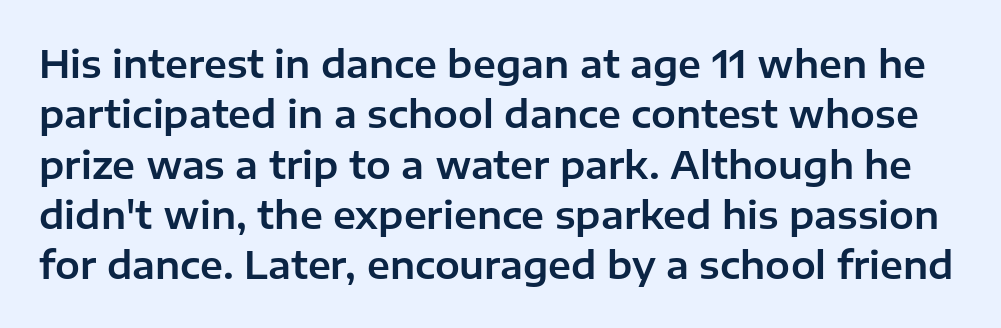
Q: Is the text italic (slanted)? A: No, it is upright.
Q: Is the typeface a serif or a sans-serif typeface? A: Sans-serif.
Q: Is the text underlined? A: No.
Q: Is the spacing between letters normal or unusually wide? A: Normal.
Q: Is the spacing between lines tight, normal or loose? A: Normal.
Q: Width (condensed, normal, or wide)? A: Normal.
Q: Stroke contrast? A: Low.
Q: x-height? A: Medium.
Q: Monospaced? A: No.
